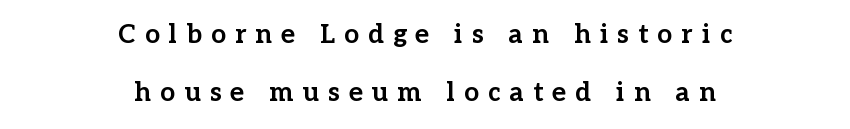
The tracking reads as deliberately expanded to a designer's eye. The specimen omits any rule beneath the text block's lines. Both edges are ragged and mirror each other, which tells us the setting is centered. The passage shown stacks its lines with a broad gap. This sample uses an upright cut, with every glyph sitting square on the baseline.
